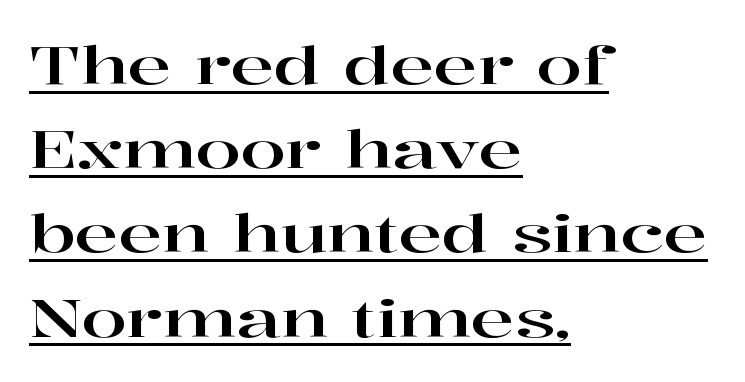
The image shows 52 px wide serif type, upright; set left-aligned, normal line spacing (1.62x), normal letter spacing, underlined; high stroke contrast and a medium x-height.
